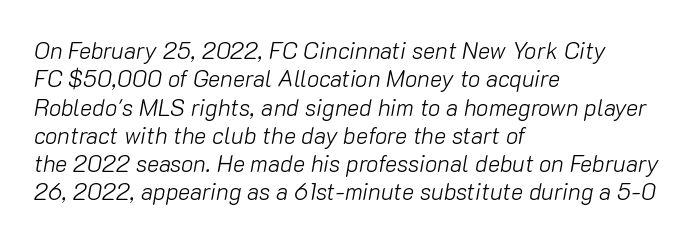
Q: Is the text bold? A: No.
Q: Is the text italic (slanted)? A: Yes, it leans right by about 10 degrees.
Q: Is the text underlined? A: No.
Q: How is the paragraph aligned? A: Left-aligned.
Q: Is the spacing between letters normal or unusually wide? A: Normal.
